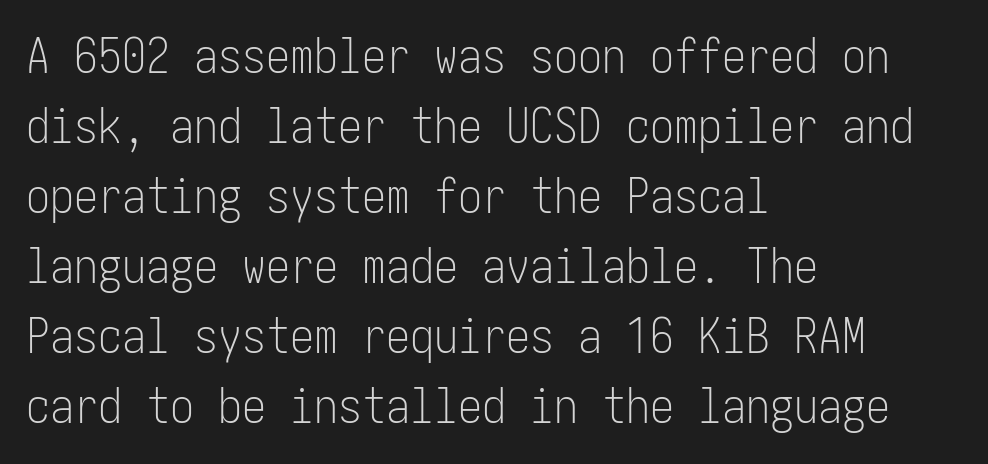
{"serif": "no", "italic": "no", "bold": "no", "weight": "light", "width": "condensed", "stroke_contrast": "low", "x_height": "medium", "underline": "no", "align": "left", "line_spacing": "normal", "line_spacing_ratio": 1.46, "letter_spacing": "normal", "letter_spacing_em": 0.0, "glyph_px": 48}
